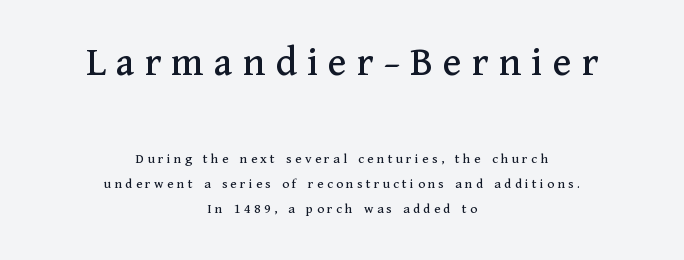
{"serif": "yes", "italic": "no", "width": "normal", "stroke_contrast": "medium", "x_height": "medium", "monospaced": "no", "underline": "no", "align": "center", "line_spacing_ratio": 1.81, "letter_spacing": "wide", "letter_spacing_em": 0.24, "larger_block": "first", "size_ratio": 3.0, "glyph_px": 42}
